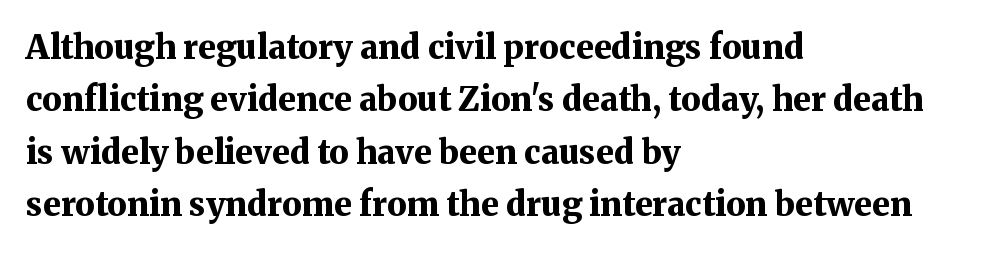
Letters rest on an invisible, unmarked baseline. Caption: multi-line text, flush left, ragged right. A roman cut, with each character standing at attention. The rendering uses natural spacing where letterforms have individual widths. Baseline-to-baseline distance is the conventional proportion of letter height. The passage shown is emphatically bold.
